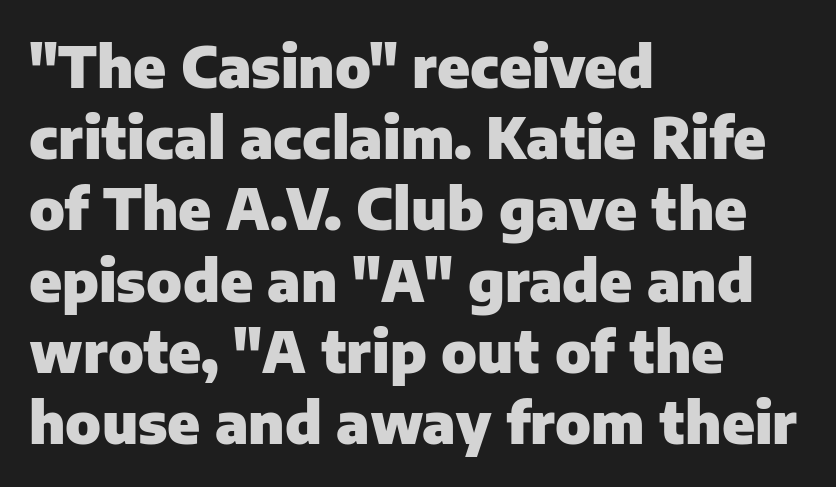
The image shows 57 px heavy sans-serif type, upright; set left-aligned, normal line spacing (1.25x), normal letter spacing, not underlined; low stroke contrast and a medium x-height.
